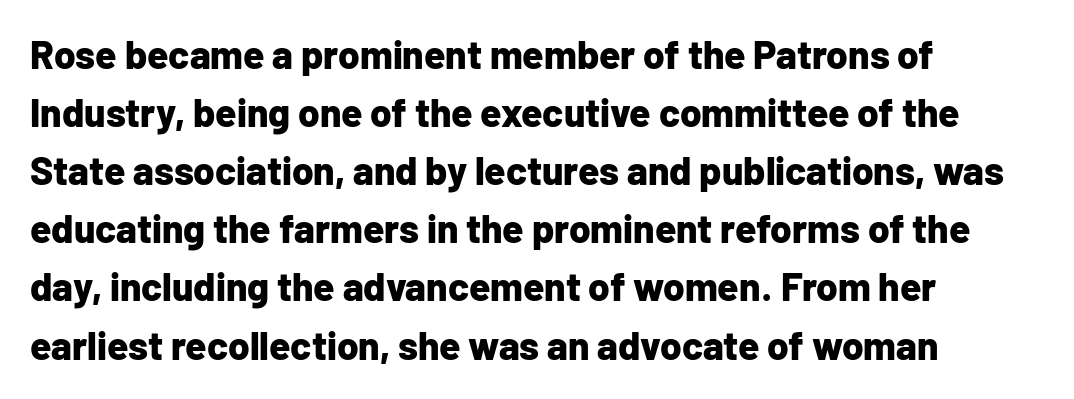
The image shows 39 px bold sans-serif type, upright; set left-aligned, normal line spacing (1.49x), normal letter spacing, not underlined; low stroke contrast and a medium x-height.
